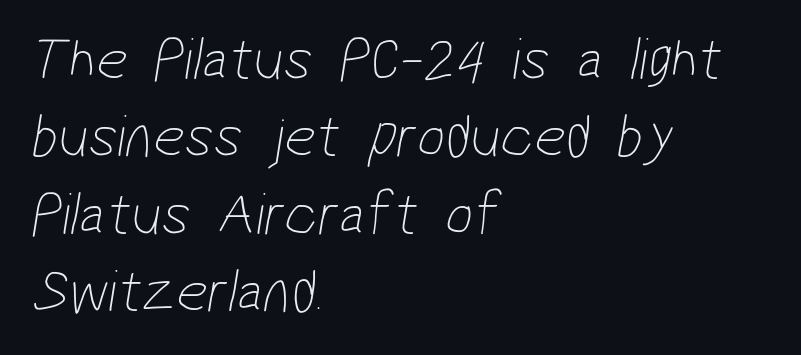
Q: Is the text bold? A: No.
Q: Is the typeface a serif or a sans-serif typeface? A: Sans-serif.
Q: Is the text underlined? A: No.
Q: How is the paragraph aligned? A: Left-aligned.
Q: Is the spacing between letters normal or unusually wide? A: Normal.
Q: Is the spacing between lines tight, normal or loose? A: Normal.
Q: Width (condensed, normal, or wide)? A: Condensed.
Q: Stroke contrast? A: Low.
Q: x-height? A: Medium.
Q: Monospaced? A: No.
